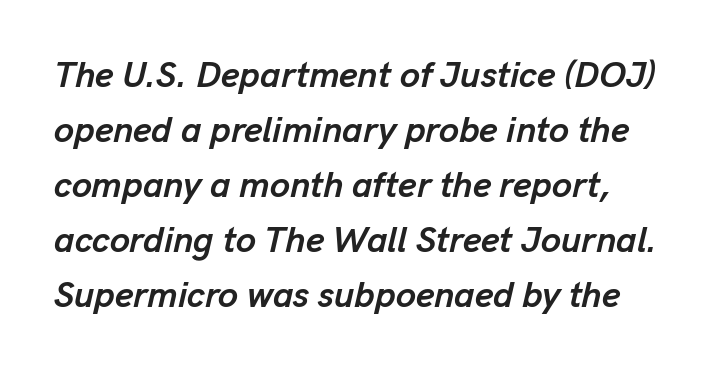
The image shows 36 px semibold type, italic (leaning right); set normal line spacing (1.53x), normal letter spacing, not underlined; low stroke contrast and a medium x-height.
